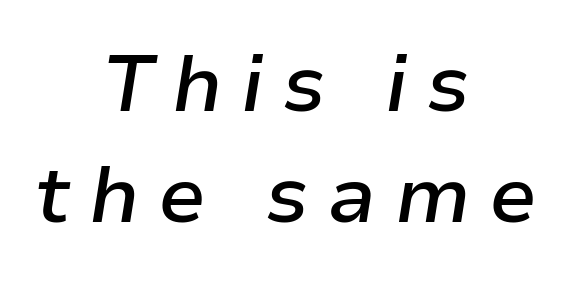
{"italic": "yes", "lean": "right", "slant_degrees": 9, "bold": "semi", "weight": "semibold", "width": "normal", "stroke_contrast": "low", "x_height": "medium", "monospaced": "no", "underline": "no", "align": "center", "line_spacing": "normal", "line_spacing_ratio": 1.4, "letter_spacing": "wide", "letter_spacing_em": 0.23, "glyph_px": 79}
